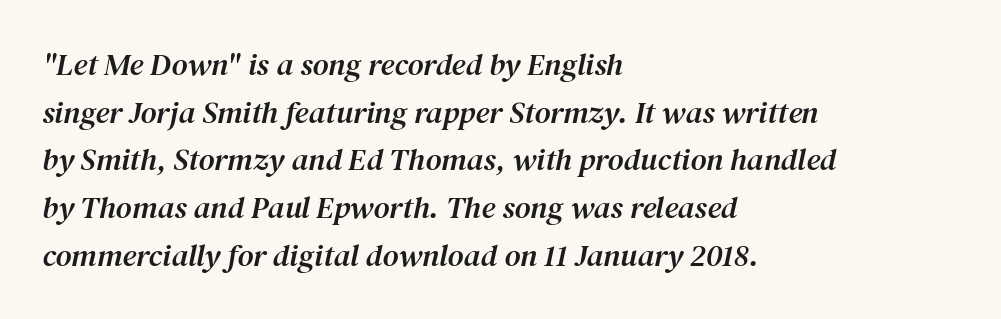
{"serif": "yes", "italic": "yes", "lean": "right", "slant_degrees": 12, "width": "normal", "stroke_contrast": "medium", "x_height": "medium", "monospaced": "no", "underline": "no", "align": "left", "line_spacing": "normal", "line_spacing_ratio": 1.54, "letter_spacing": "normal", "letter_spacing_em": 0.0, "glyph_px": 31}
